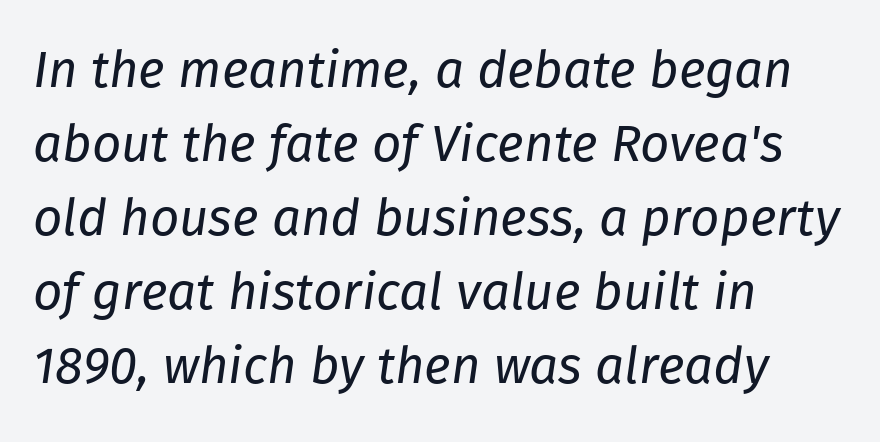
The typesetter chose a ragged-right arrangement here. The line texture is even and compact thanks to regular tracking. One glance says typical: line gaps are just what's usual. The weight would be labelled regular, book, light, or lighter still. Note the varied advance widths — an 'i' is clearly narrower than an 'm'.
